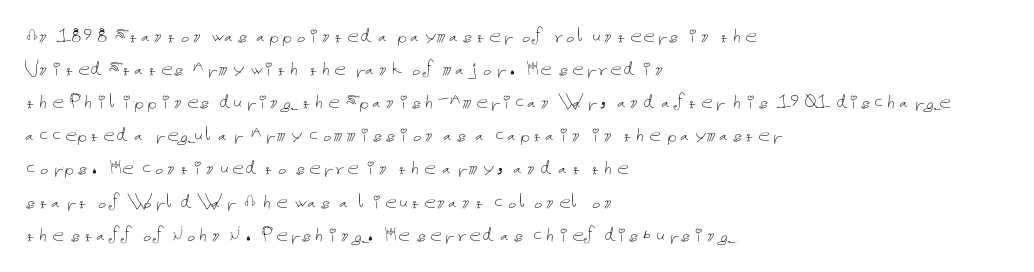
Does extra space separate the letters? No, they use regular spacing. The rendering anchors every line to the left-hand side. The axis of the letterforms is exactly vertical. These lines sit exactly where default settings would place them. Ink coverage per letter is moderate at most. Bare-footed words on every line.
